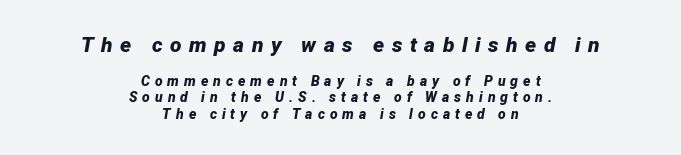
Q: Is the text bold? A: Yes.
Q: Is the text italic (slanted)? A: Yes, it leans right by about 12 degrees.
Q: Is the text underlined? A: No.
Q: How is the paragraph aligned? A: Centered.
Q: Is the spacing between letters normal or unusually wide? A: Unusually wide.
Q: Which block of text is set in a larger size, the first (top) or the second (bottom)? A: The first (top) one.
